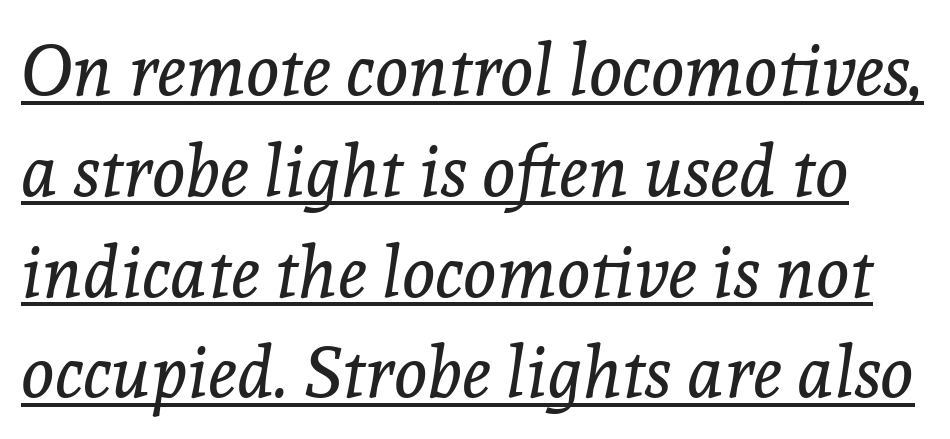
The strokes are not fattened; the text isn't bold. You could not count columns in this text — the font is proportionally spaced. This rendering employs a face with finishing strokes, i.e., a serif. Slanted lettering throughout.
